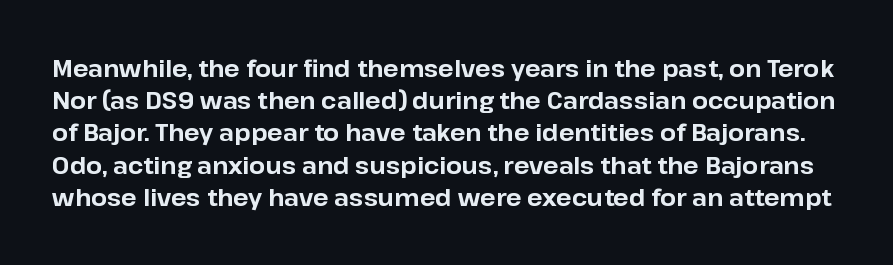
{"italic": "no", "bold": "yes", "underline": "no", "line_spacing": "normal", "line_spacing_ratio": 1.4, "letter_spacing": "normal", "letter_spacing_em": 0.0, "glyph_px": 23}
